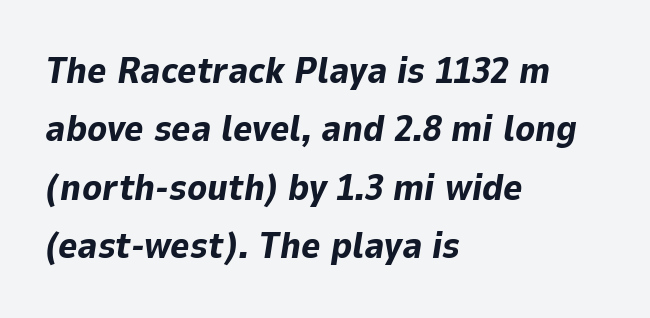
The image shows 37 px bold type, italic (leaning right); set left-aligned, normal line spacing (1.58x), normal letter spacing, not underlined; low stroke contrast and a medium x-height.
